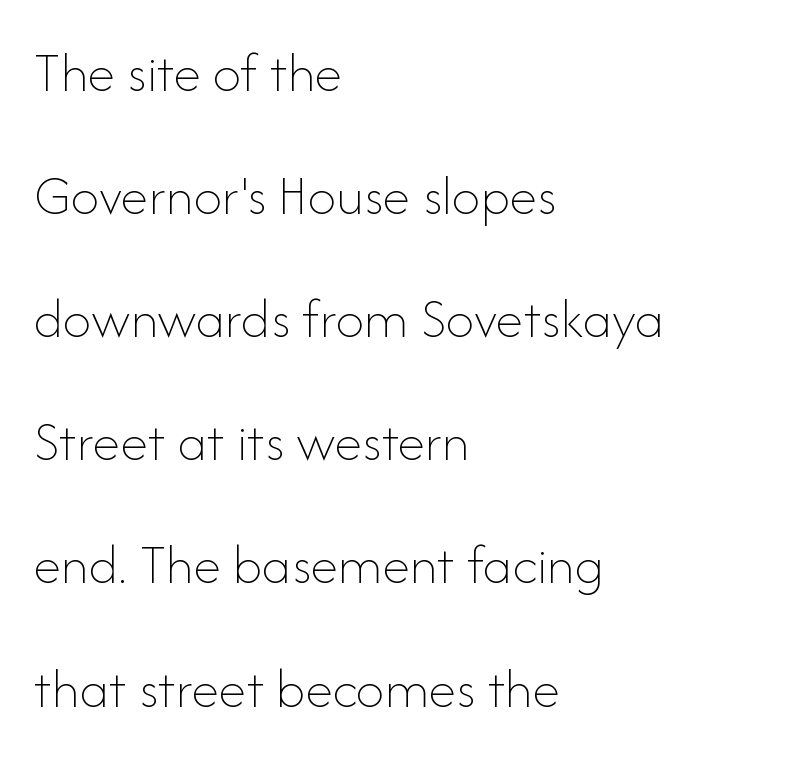
Q: Is the text bold? A: No.
Q: Is the text italic (slanted)? A: No, it is upright.
Q: Is the text underlined? A: No.
Q: How is the paragraph aligned? A: Left-aligned.
Q: Is the spacing between letters normal or unusually wide? A: Normal.
Q: Is the spacing between lines tight, normal or loose? A: Loose.
Q: Width (condensed, normal, or wide)? A: Normal.
Q: Stroke contrast? A: Low.
Q: x-height? A: Small.
Q: Monospaced? A: No.
